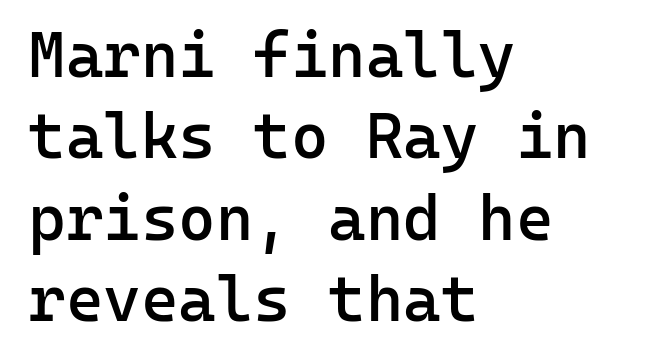
The image shows 64 px semibold sans-serif type, upright, monospaced; set left-aligned, normal line spacing (1.27x), normal letter spacing, not underlined; low stroke contrast and a medium x-height.
